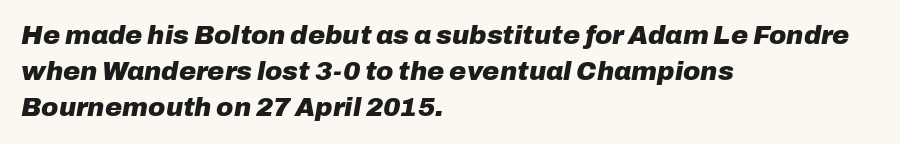
The image shows 26 px bold type, italic (leaning right); set left-aligned, normal line spacing (1.39x), normal letter spacing, not underlined.
